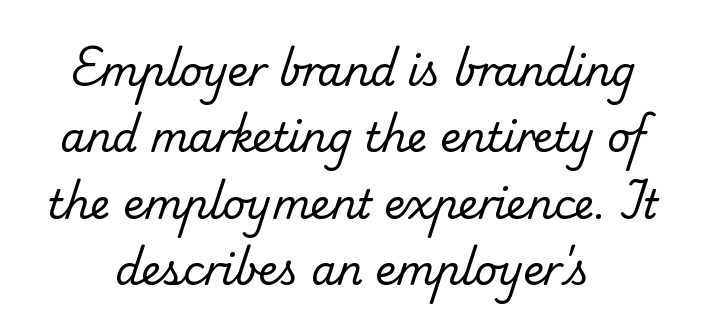
Q: Is the text bold? A: No.
Q: Is the typeface a serif or a sans-serif typeface? A: Serif.
Q: Is the text underlined? A: No.
Q: Is the spacing between letters normal or unusually wide? A: Normal.
Q: Is the spacing between lines tight, normal or loose? A: Normal.
Q: Width (condensed, normal, or wide)? A: Normal.
Q: Stroke contrast? A: Low.
Q: x-height? A: Small.
Q: Monospaced? A: No.
